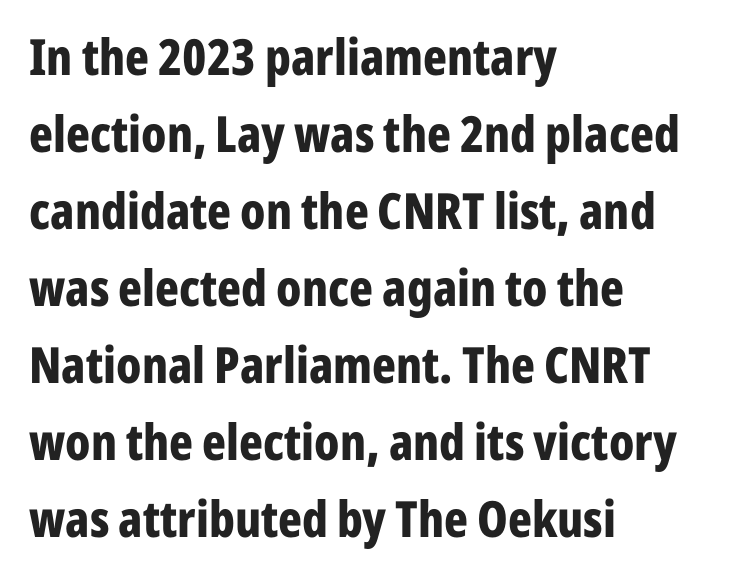
Summary of weight: heavy, a full bold. Compared with typical body copy, the letter spacing here is the same. Each letter's strokes conclude bluntly, with no projecting serifs. Is the block centered? No — it sits flush against the left margin.
